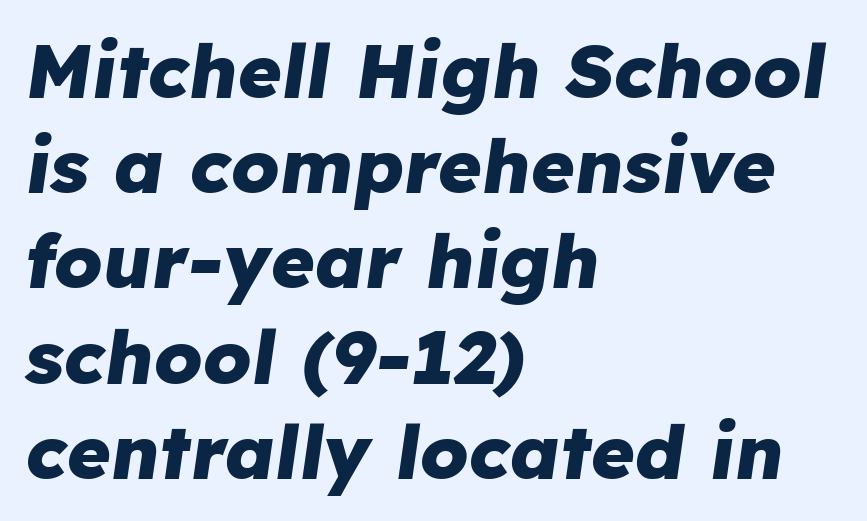
The image shows 75 px heavy type, italic (leaning right); set left-aligned, normal line spacing (1.27x), normal letter spacing, not underlined; low stroke contrast and a medium x-height.
